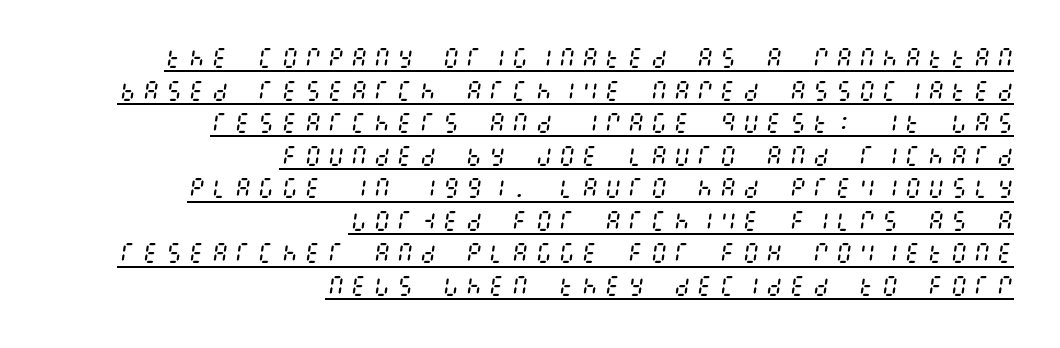
{"italic": "yes", "lean": "right", "slant_degrees": 8, "bold": "no", "underline": "yes", "align": "right", "line_spacing": "normal", "line_spacing_ratio": 1.48, "letter_spacing": "wide", "letter_spacing_em": 0.25, "glyph_px": 22}
